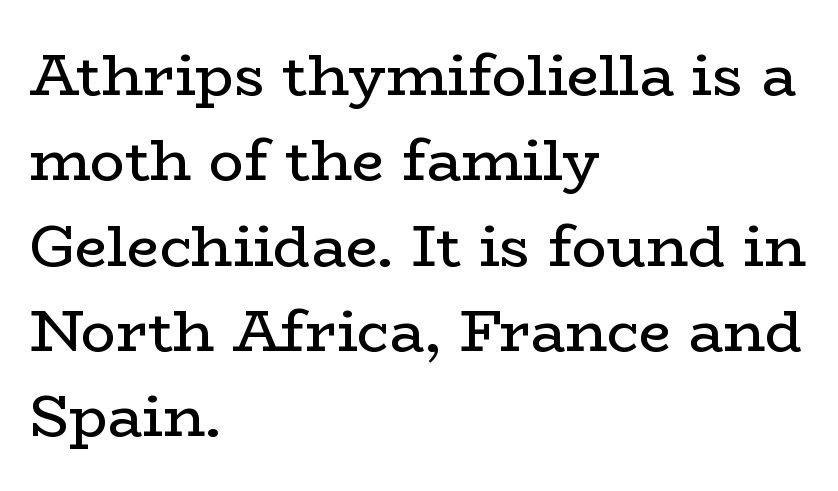
Q: Is the text bold? A: No.
Q: Is the text italic (slanted)? A: No, it is upright.
Q: Is the typeface a serif or a sans-serif typeface? A: Serif.
Q: Is the text underlined? A: No.
Q: How is the paragraph aligned? A: Left-aligned.
Q: Is the spacing between letters normal or unusually wide? A: Normal.
Q: Is the spacing between lines tight, normal or loose? A: Normal.
Q: Width (condensed, normal, or wide)? A: Wide.
Q: Stroke contrast? A: Low.
Q: x-height? A: Medium.
Q: Monospaced? A: No.
